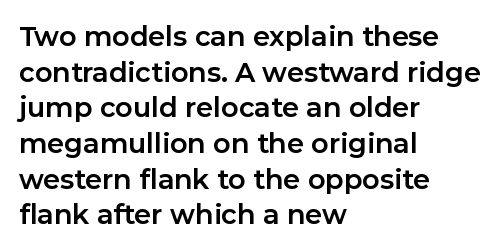
A typesetter would call this leading conventional body-copy spacing. Standard letterfit; no display-style spreading of the glyphs. The axis of the letterforms is exactly vertical. Typeset ragged right — the left edge is the straight one. Clear beneath every line of the passage. Each glyph is drawn with heavy, bold strokes.
